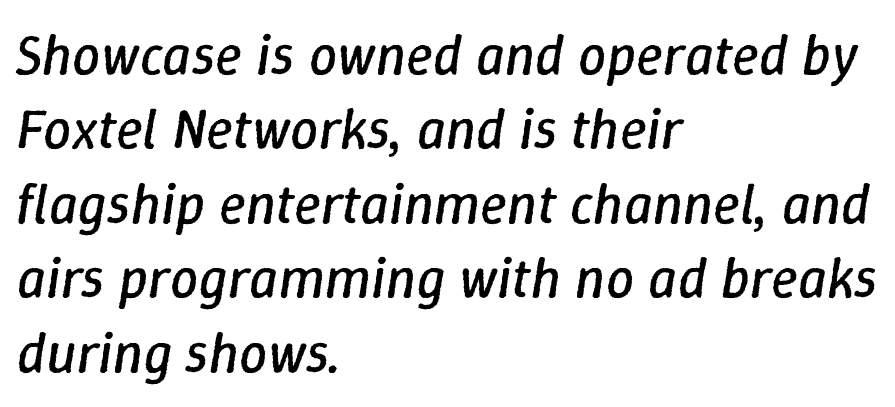
Here the designer chose a conventional face with non-uniform glyph widths. The passage shown is not bold in any degree. The rendering keeps characters at their native spacing. Rows of type keep a routine distance in the vertical direction. Notice how the passage keeps a crisp vertical edge on the left only.
